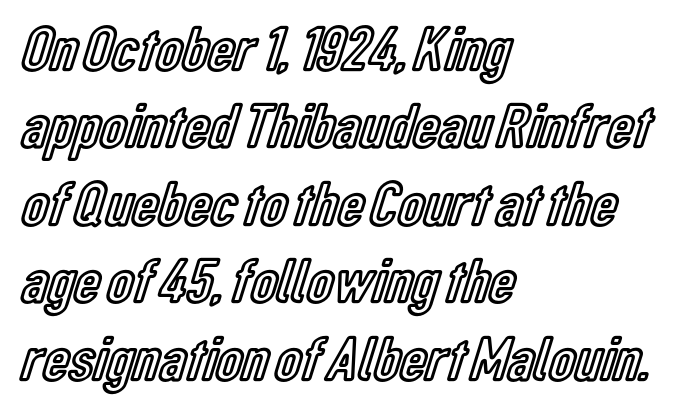
The image shows 64 px condensed type; set left-aligned, line spacing 1.21x, normal letter spacing, not underlined; a medium x-height.
